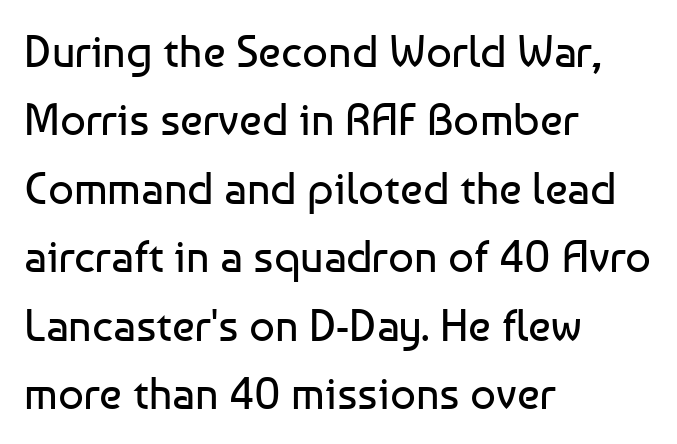
Q: Is the text bold? A: No.
Q: Is the text italic (slanted)? A: No, it is upright.
Q: Is the typeface a serif or a sans-serif typeface? A: Sans-serif.
Q: Is the text underlined? A: No.
Q: How is the paragraph aligned? A: Left-aligned.
Q: Is the spacing between letters normal or unusually wide? A: Normal.
Q: Is the spacing between lines tight, normal or loose? A: Normal.
Q: Width (condensed, normal, or wide)? A: Normal.
Q: Stroke contrast? A: Low.
Q: x-height? A: Medium.
Q: Monospaced? A: No.
